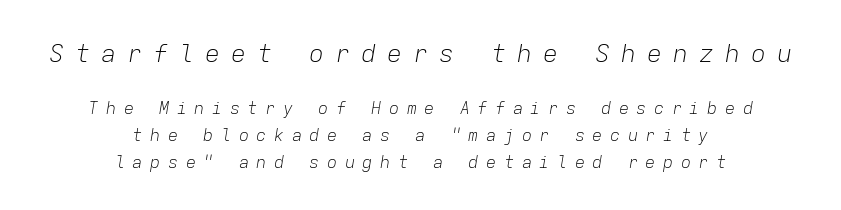
Does the bottom block carry the larger type? No, the top block does. Is there much room between lines? A standard amount, neither cramped nor airy. The specimen omits any rule beneath the text block's lines. The weight tops out at a normal text grade. One-word summary of the alignment: center.
